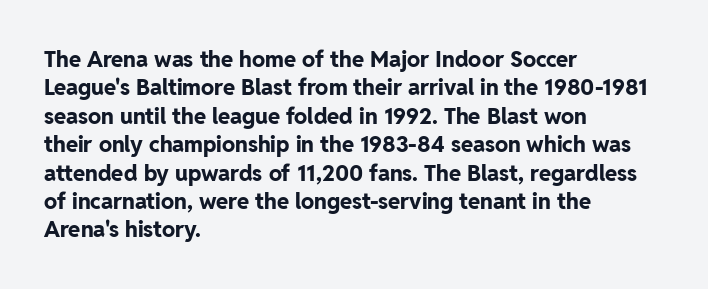
Q: Is the text bold? A: Yes.
Q: Is the text italic (slanted)? A: No, it is upright.
Q: Is the text underlined? A: No.
Q: How is the paragraph aligned? A: Left-aligned.
Q: Is the spacing between letters normal or unusually wide? A: Normal.
Q: Is the spacing between lines tight, normal or loose? A: Normal.
